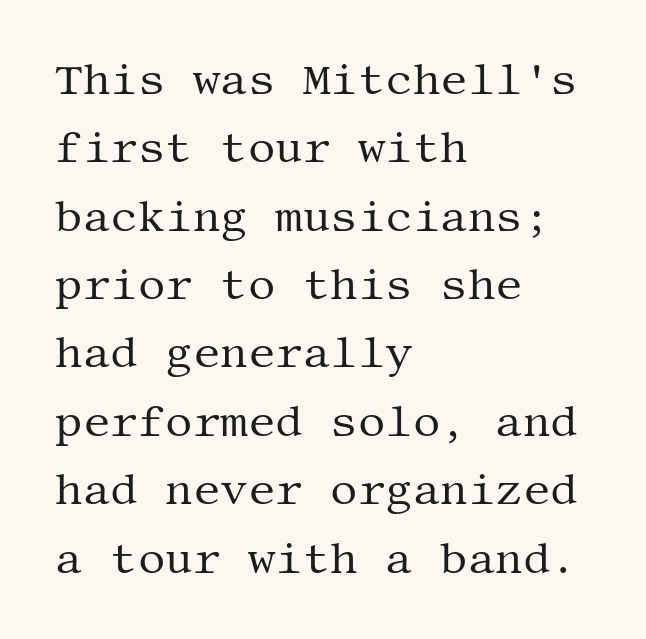
The image shows 43 px regular-weight serif type, upright; set left-aligned, normal line spacing (1.59x), normal letter spacing, not underlined; medium stroke contrast and a large x-height.
